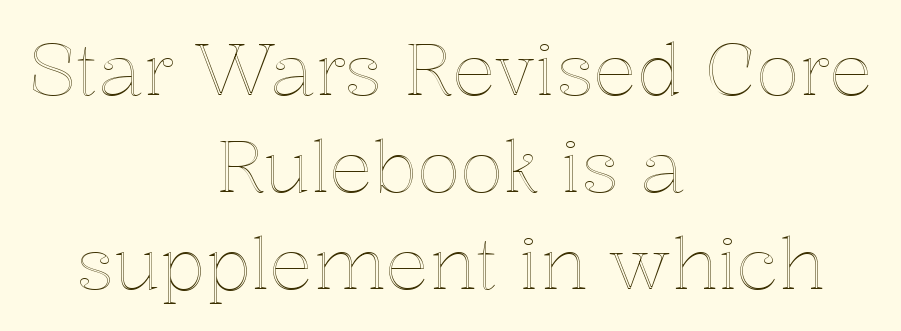
The image shows 72 px text type, upright; set centered, normal line spacing (1.35x), normal letter spacing, not underlined; a medium x-height.
